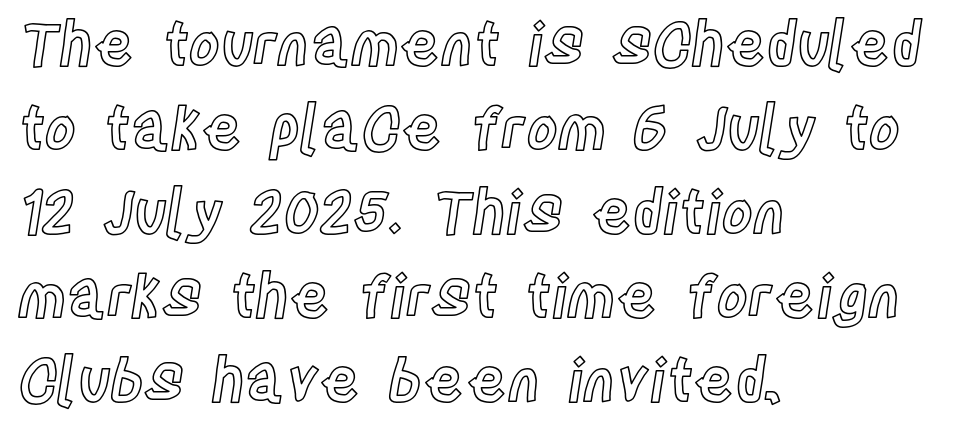
Q: Is the text italic (slanted)? A: Yes.
Q: Is the text underlined? A: No.
Q: How is the paragraph aligned? A: Left-aligned.
Q: Is the spacing between letters normal or unusually wide? A: Normal.
Q: Is the spacing between lines tight, normal or loose? A: Normal.
Q: Width (condensed, normal, or wide)? A: Condensed.
Q: x-height? A: Large.
Q: Monospaced? A: No.
